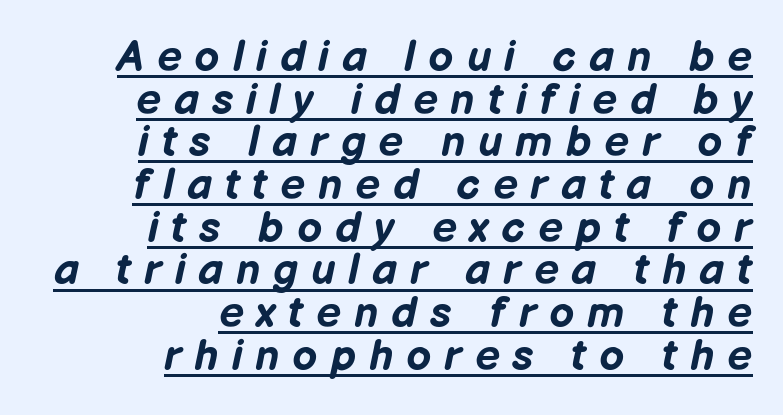
Q: Is the text bold? A: Yes.
Q: Is the text italic (slanted)? A: Yes, it leans right by about 12 degrees.
Q: Is the text underlined? A: Yes.
Q: How is the paragraph aligned? A: Right-aligned.
Q: Is the spacing between letters normal or unusually wide? A: Unusually wide.
Q: Is the spacing between lines tight, normal or loose? A: Tight.
Q: Width (condensed, normal, or wide)? A: Normal.
Q: Stroke contrast? A: Low.
Q: x-height? A: Medium.
Q: Monospaced? A: No.
